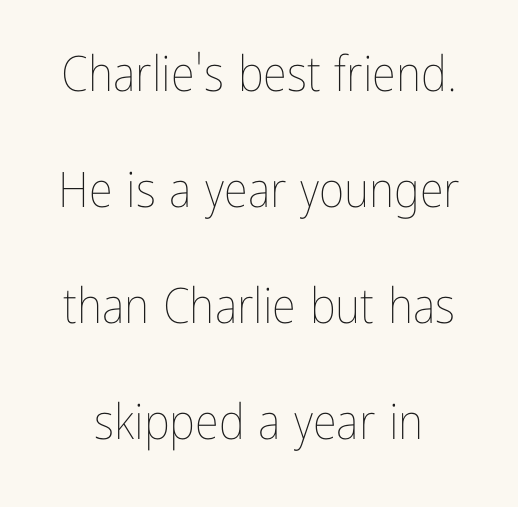
{"italic": "no", "bold": "no", "weight": "thin", "width": "condensed", "stroke_contrast": "low", "x_height": "medium", "monospaced": "no", "underline": "no", "line_spacing": "loose", "line_spacing_ratio": 2.37, "letter_spacing": "normal", "letter_spacing_em": 0.0, "glyph_px": 49}
